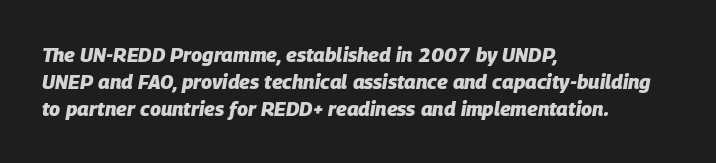
Rows of type keep a routine distance in the vertical direction. Does the weight exceed regular? Yes, all the way to bold. Clear beneath every line of the passage. Does the copy run flush right? No — it runs flush left. Caption: standard tracking, unaltered. Style check: oblique.
